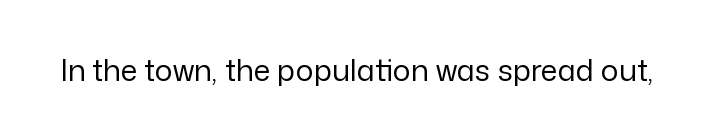
Q: Is the text bold? A: No.
Q: Is the text italic (slanted)? A: No, it is upright.
Q: Is the typeface a serif or a sans-serif typeface? A: Sans-serif.
Q: Is the text underlined? A: No.
Q: Is the spacing between letters normal or unusually wide? A: Normal.
Q: Width (condensed, normal, or wide)? A: Normal.
Q: Stroke contrast? A: Low.
Q: x-height? A: Medium.
Q: Monospaced? A: No.
